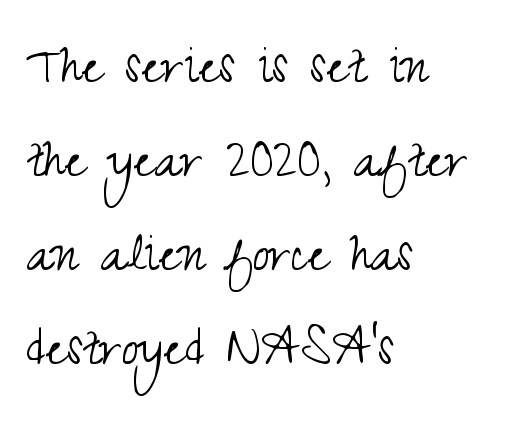
Leftover space on each line is placed entirely after the last word. The letters advance in unequal steps, a hallmark of proportional type. Posture: vertical. Letter spacing: default.
